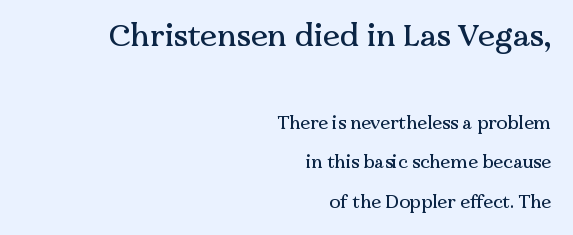
{"serif": "yes", "italic": "no", "width": "normal", "stroke_contrast": "medium", "x_height": "medium", "monospaced": "no", "underline": "no", "align": "right", "line_spacing": "loose", "line_spacing_ratio": 2.19, "letter_spacing": "normal", "letter_spacing_em": 0.0, "larger_block": "first", "size_ratio": 1.72, "glyph_px": 31}
